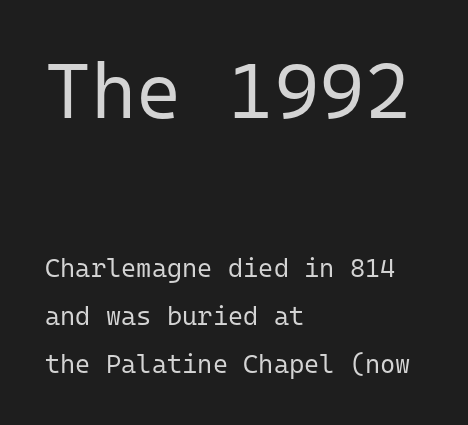
The area under the type is left untouched. Nothing heavy about these letters — not bold at all. Characters remain perfectly vertical along every line. Here the designer chose a console-style face with uniform glyph widths. The designer went with a sans here, leaving each stem footless. You could call the tracking neutral — neither tight nor loose.
